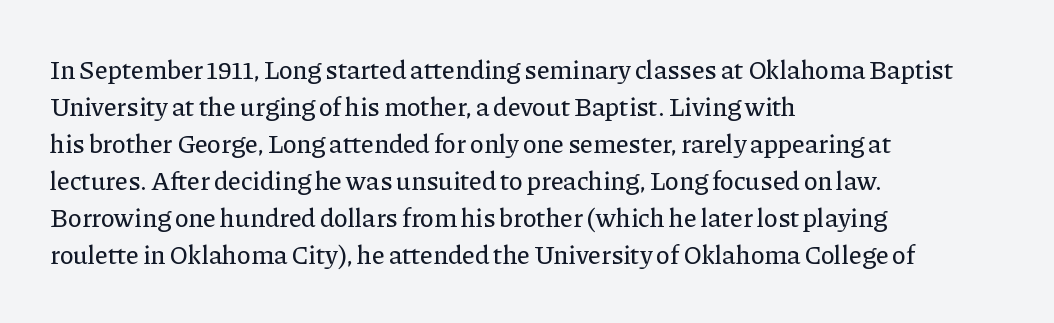
Q: Is the text italic (slanted)? A: No, it is upright.
Q: Is the text underlined? A: No.
Q: How is the paragraph aligned? A: Left-aligned.
Q: Is the spacing between letters normal or unusually wide? A: Normal.
Q: Is the spacing between lines tight, normal or loose? A: Normal.
